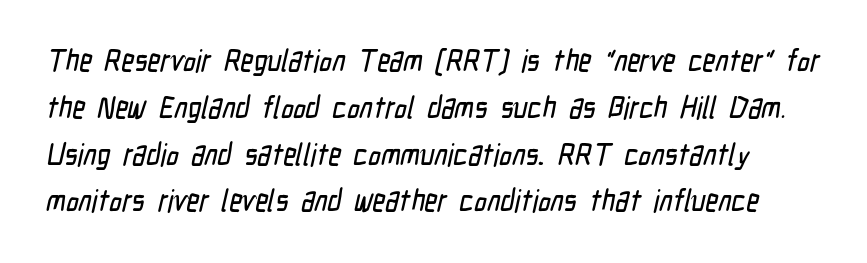
The image shows 31 px condensed sans-serif type; set normal line spacing (1.51x), normal letter spacing, not underlined; low stroke contrast and a medium x-height.
